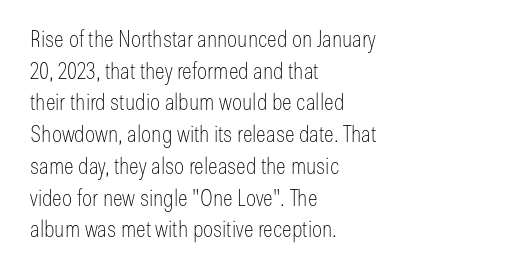
A roman cut, with each character standing at attention. Line spacing here is normal. The text block is weighted toward the left margin, trailing off unevenly rightward. Lines of text with bare space underneath. Nothing unusual about the tracking: characters are spaced as the font intends. A quiet, ordinary-to-light weight characterises the typeface.
